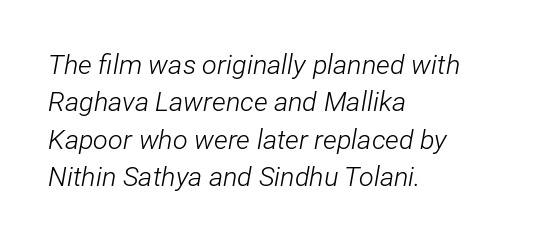
{"italic": "yes", "lean": "right", "slant_degrees": 12, "bold": "no", "underline": "no", "align": "left", "line_spacing": "normal", "line_spacing_ratio": 1.38, "letter_spacing": "normal", "letter_spacing_em": 0.0, "glyph_px": 27}
